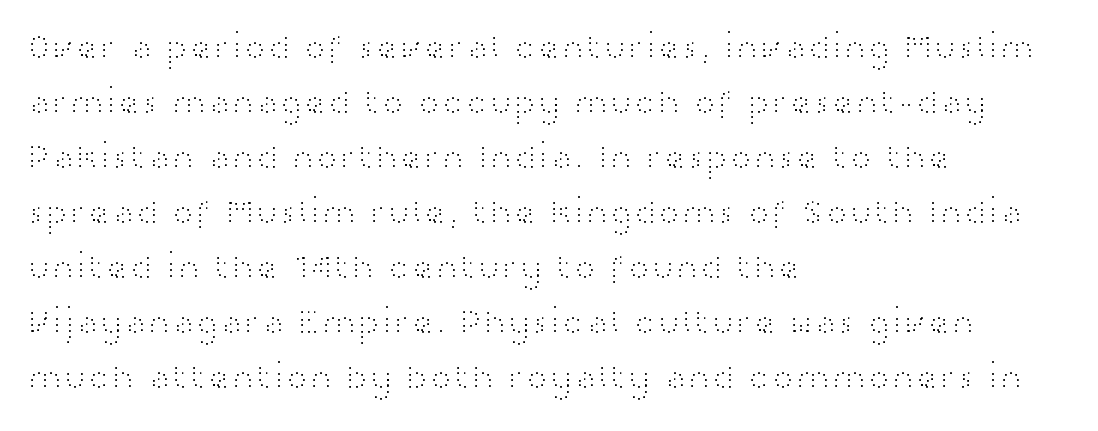
{"serif": "no", "italic": "no", "bold": "no", "weight": "light", "width": "wide", "stroke_contrast": "high", "x_height": "medium", "monospaced": "no", "underline": "no", "align": "left", "line_spacing": "normal", "line_spacing_ratio": 1.53, "letter_spacing": "normal", "letter_spacing_em": 0.0, "glyph_px": 36}
